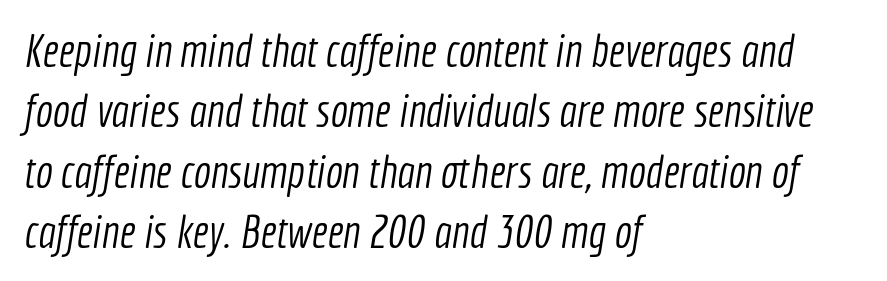
Q: Is the text bold? A: No.
Q: Is the typeface a serif or a sans-serif typeface? A: Sans-serif.
Q: Is the text underlined? A: No.
Q: How is the paragraph aligned? A: Left-aligned.
Q: Is the spacing between letters normal or unusually wide? A: Normal.
Q: Is the spacing between lines tight, normal or loose? A: Normal.
Q: Width (condensed, normal, or wide)? A: Condensed.
Q: x-height? A: Medium.
Q: Monospaced? A: No.
